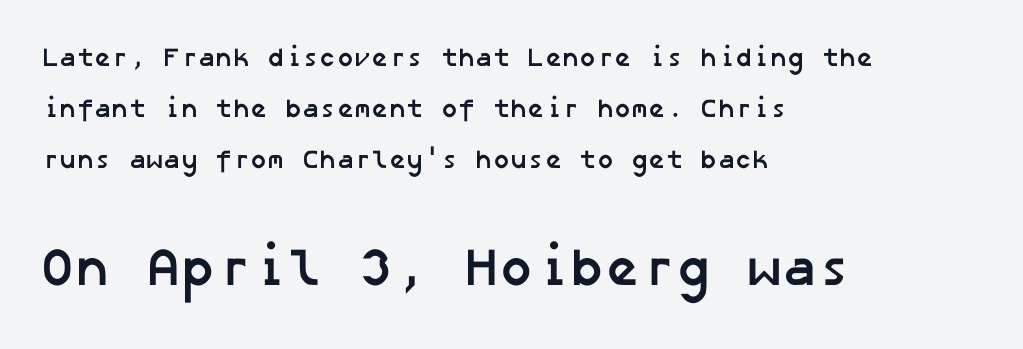
Q: Is the text bold? A: Yes.
Q: Is the typeface a serif or a sans-serif typeface? A: Sans-serif.
Q: Is the text underlined? A: No.
Q: How is the paragraph aligned? A: Left-aligned.
Q: Is the spacing between letters normal or unusually wide? A: Normal.
Q: Is the spacing between lines tight, normal or loose? A: Loose.
Q: Which block of text is set in a larger size, the first (top) or the second (bottom)? A: The second (bottom) one.
Q: Width (condensed, normal, or wide)? A: Normal.
Q: Stroke contrast? A: Low.
Q: x-height? A: Medium.
